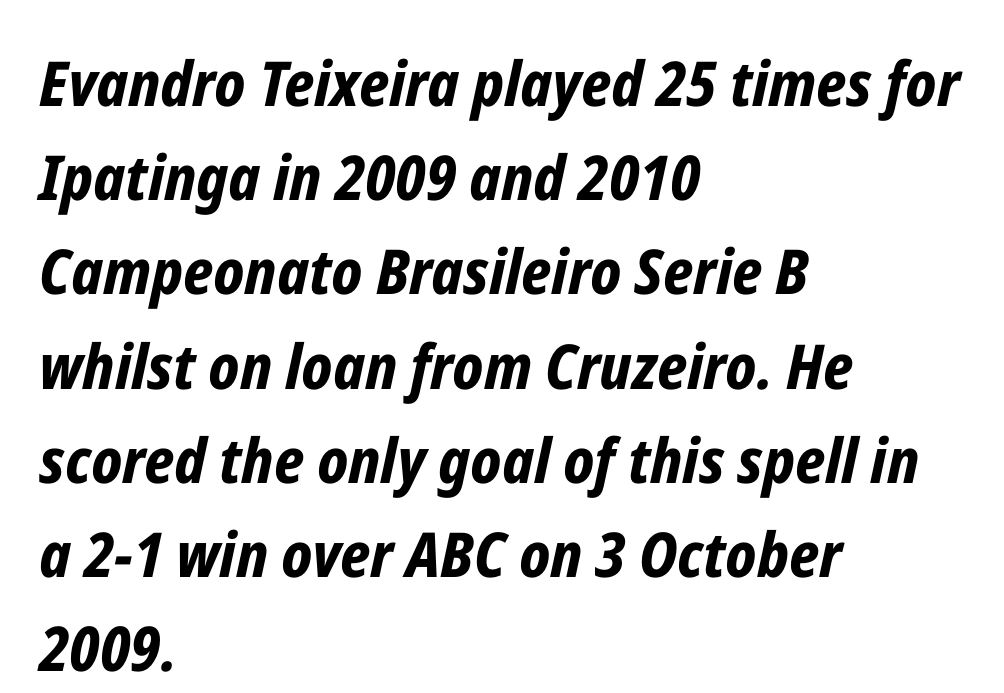
{"italic": "yes", "lean": "right", "slant_degrees": 12, "bold": "yes", "weight": "bold", "width": "condensed", "stroke_contrast": "low", "x_height": "medium", "monospaced": "no", "underline": "no", "align": "left", "line_spacing": "normal", "line_spacing_ratio": 1.52, "letter_spacing": "normal", "letter_spacing_em": 0.0, "glyph_px": 62}
